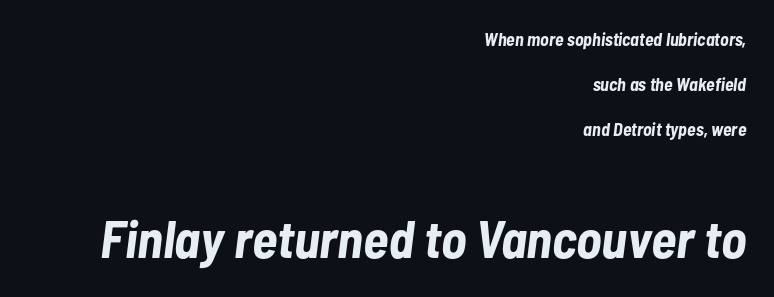
Q: Is the text bold? A: Yes.
Q: Is the text italic (slanted)? A: Yes, it leans right by about 7 degrees.
Q: Is the text underlined? A: No.
Q: How is the paragraph aligned? A: Right-aligned.
Q: Is the spacing between letters normal or unusually wide? A: Normal.
Q: Is the spacing between lines tight, normal or loose? A: Loose.
Q: Which block of text is set in a larger size, the first (top) or the second (bottom)? A: The second (bottom) one.
Q: Width (condensed, normal, or wide)? A: Condensed.
Q: Stroke contrast? A: Low.
Q: x-height? A: Medium.
Q: Monospaced? A: No.
